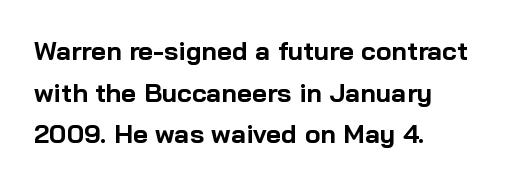
Q: Is the text bold? A: Yes.
Q: Is the text italic (slanted)? A: No, it is upright.
Q: Is the text underlined? A: No.
Q: How is the paragraph aligned? A: Left-aligned.
Q: Is the spacing between letters normal or unusually wide? A: Normal.
Q: Is the spacing between lines tight, normal or loose? A: Normal.
